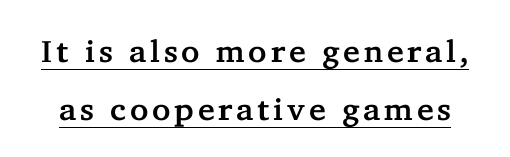
Underlined type. Unlike a clean sans, this face finishes its strokes with serifs. You could not count columns in this text — the font is proportionally spaced. Posture: upright roman.
